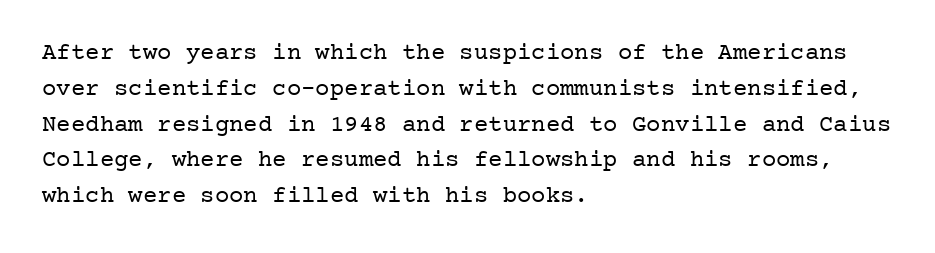
Q: Is the text bold? A: No.
Q: Is the text italic (slanted)? A: No, it is upright.
Q: Is the text underlined? A: No.
Q: How is the paragraph aligned? A: Left-aligned.
Q: Is the spacing between letters normal or unusually wide? A: Normal.
Q: Is the spacing between lines tight, normal or loose? A: Normal.
